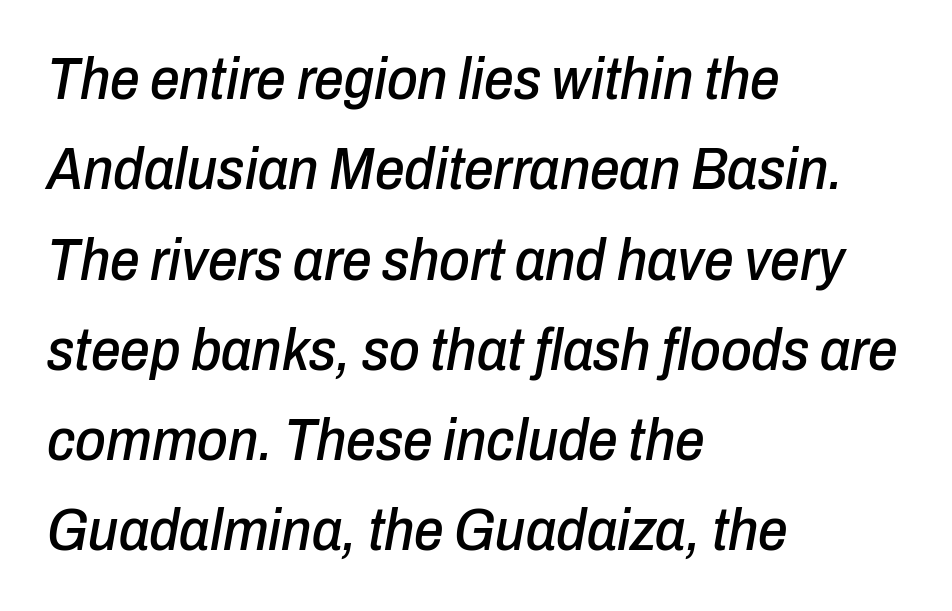
Check the space under the baseline: it is left empty. Alignment: flush left. Character widths vary here, with narrow letters taking less room than wide ones. Emphasis-style slanted type is in use. The type is set solid horizontally, with unmodified tracking. Reading down the column, the eye jumps a familiar distance to each next line.
